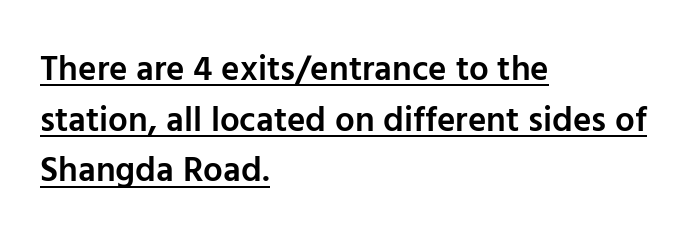
The letters advance in unequal steps, a hallmark of proportional type. These characters rest on top of a visible drawn line. How would I describe the line gaps? Plain and ordinary. Characters follow at the spacing the type designer built in. Compared with a centered layout, this one pins lines to the left instead. The lettering stays uniformly vertical, giving the passage a roman look.
